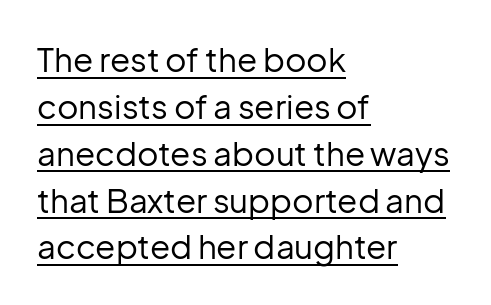
{"serif": "no", "italic": "no", "bold": "no", "weight": "regular", "width": "normal", "stroke_contrast": "low", "x_height": "medium", "monospaced": "no", "underline": "yes", "align": "left", "line_spacing": "normal", "line_spacing_ratio": 1.42, "letter_spacing": "normal", "letter_spacing_em": 0.0, "glyph_px": 33}
